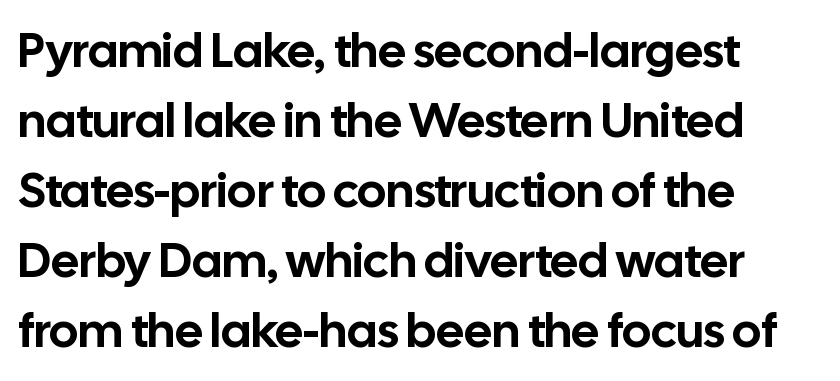
A typesetter would call this leading conventional body-copy spacing. The font's upright variant was chosen for this text. The letters advance in unequal steps, a hallmark of proportional type. Is the block centered? No — it sits flush against the left margin. No extra tracking has been applied to these lines. The gap between lines stays unmarked.
